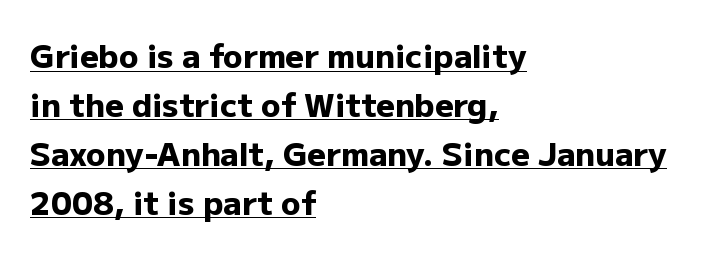
Q: Is the text bold? A: Yes.
Q: Is the text italic (slanted)? A: No, it is upright.
Q: Is the typeface a serif or a sans-serif typeface? A: Sans-serif.
Q: Is the text underlined? A: Yes.
Q: How is the paragraph aligned? A: Left-aligned.
Q: Is the spacing between letters normal or unusually wide? A: Normal.
Q: Is the spacing between lines tight, normal or loose? A: Normal.
Q: Width (condensed, normal, or wide)? A: Normal.
Q: Stroke contrast? A: Low.
Q: x-height? A: Medium.
Q: Monospaced? A: No.
